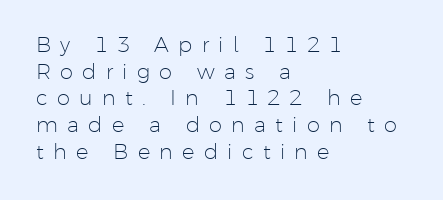
{"italic": "no", "bold": "no", "underline": "no", "align": "left", "line_spacing": "normal", "line_spacing_ratio": 1.27, "letter_spacing": "wide", "letter_spacing_em": 0.44, "glyph_px": 21}
